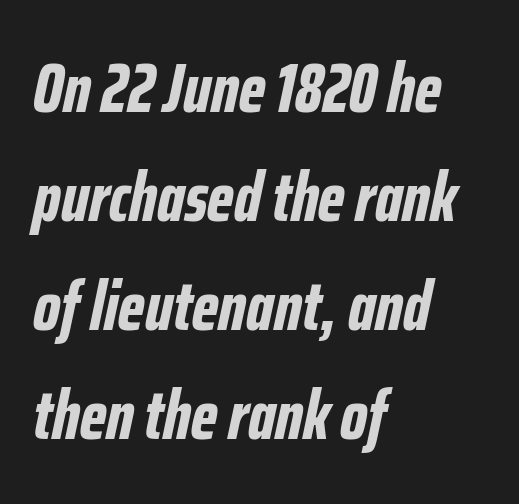
{"italic": "yes", "lean": "right", "slant_degrees": 12, "bold": "yes", "weight": "bold", "width": "condensed", "stroke_contrast": "low", "x_height": "medium", "monospaced": "no", "underline": "no", "align": "left", "line_spacing": "normal", "line_spacing_ratio": 1.58, "letter_spacing": "normal", "letter_spacing_em": 0.0, "glyph_px": 69}
